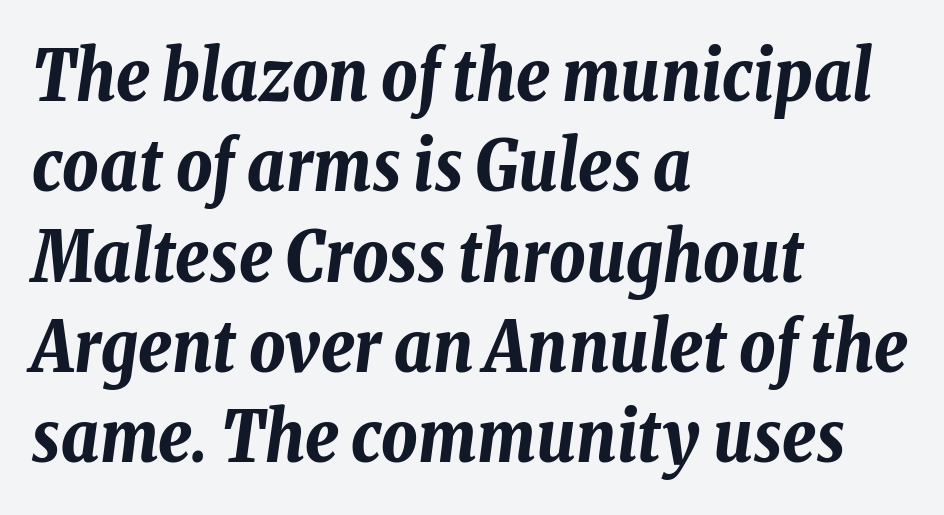
The image shows 70 px bold, condensed type, italic (leaning right); set left-aligned, normal line spacing (1.29x), normal letter spacing, not underlined; low stroke contrast and a medium x-height.
